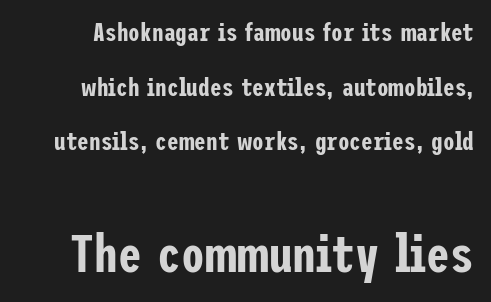
The image shows 53 px condensed sans-serif type, upright; set loose line spacing (2.1x), normal letter spacing, not underlined; the second (bottom) block is 2.04x larger; low stroke contrast and a medium x-height.
